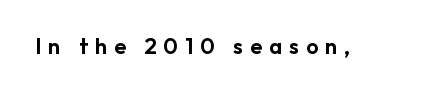
The font's upright variant was chosen for this text. Letter spacing: wide. Type without underlining.
